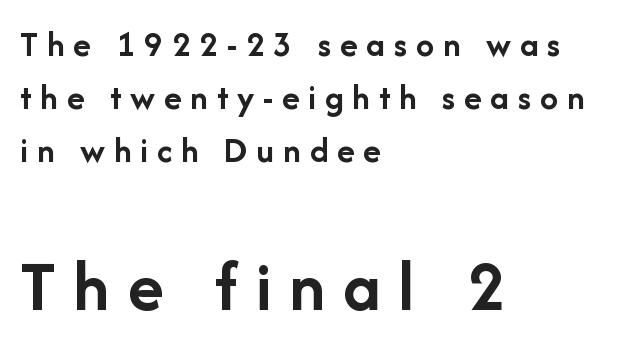
Q: Is the text bold? A: Yes.
Q: Is the text italic (slanted)? A: No, it is upright.
Q: Is the typeface a serif or a sans-serif typeface? A: Sans-serif.
Q: Is the text underlined? A: No.
Q: How is the paragraph aligned? A: Left-aligned.
Q: Is the spacing between letters normal or unusually wide? A: Unusually wide.
Q: Is the spacing between lines tight, normal or loose? A: Normal.
Q: Which block of text is set in a larger size, the first (top) or the second (bottom)? A: The second (bottom) one.
Q: Width (condensed, normal, or wide)? A: Normal.
Q: Stroke contrast? A: Low.
Q: x-height? A: Medium.
Q: Monospaced? A: No.
